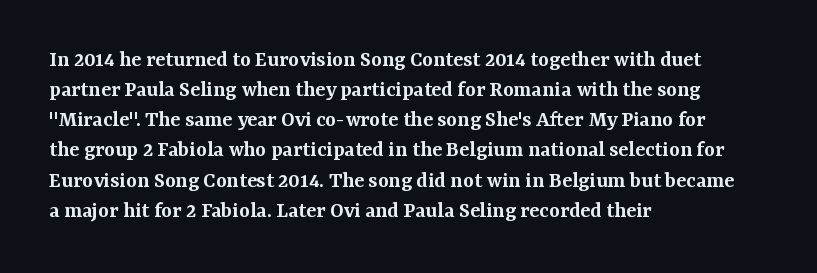
{"italic": "no", "bold": "semi", "underline": "no", "align": "left", "line_spacing": "normal", "line_spacing_ratio": 1.31, "letter_spacing": "normal", "letter_spacing_em": 0.0, "glyph_px": 23}
